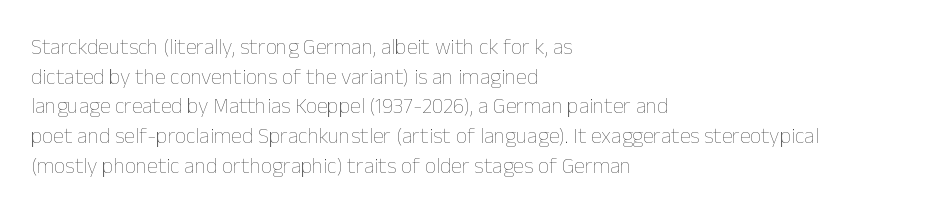
The image shows 22 px text type, upright; set left-aligned, normal line spacing (1.35x), normal letter spacing, not underlined.
